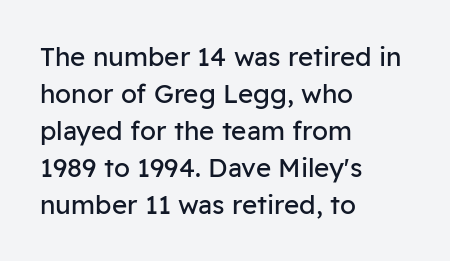
Rule under the text: the space is simply empty. The tracking reads as untouched default to a designer's eye. Compared with a typical body face, this is equally light or lighter still. A student would call this left alignment; a typographer would say flush left, rag right. The rows are spaced the way most documents space them.
